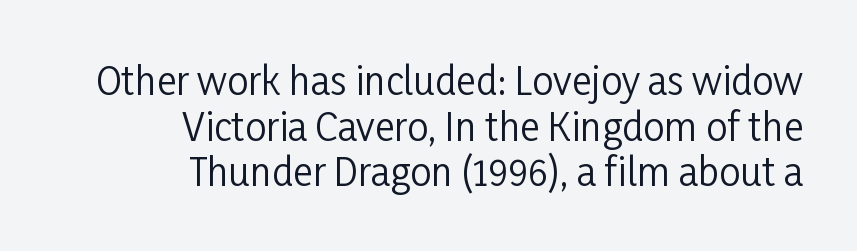
The image shows 38 px regular-weight, condensed sans-serif type, upright; set right-aligned, line spacing 1.2x, normal letter spacing, not underlined; low stroke contrast and a medium x-height.
